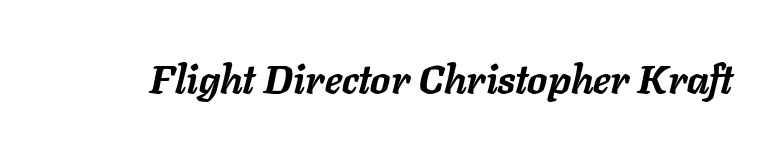
{"italic": "yes", "lean": "right", "slant_degrees": 11, "bold": "yes", "weight": "semibold", "width": "normal", "stroke_contrast": "low", "x_height": "medium", "monospaced": "no", "underline": "no", "letter_spacing": "normal", "letter_spacing_em": 0.0, "glyph_px": 40}
